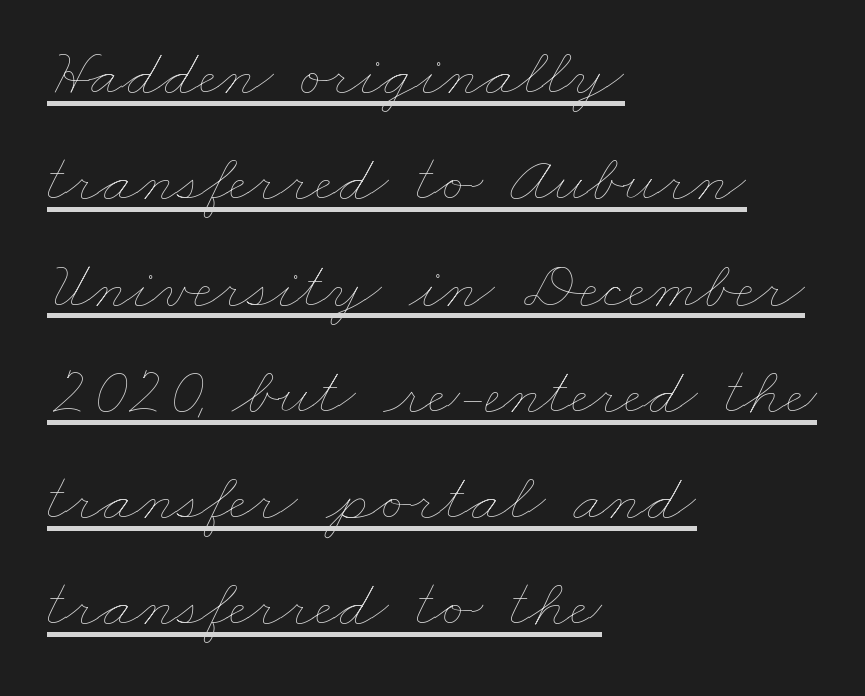
The gaps between neighbouring characters are ordinary and unremarkable. Baseline-to-baseline distance is the conventional proportion of letter height. These lines are rendered in a variable-pitch font. Horizontally, the lines are justified to the leading edge only.
